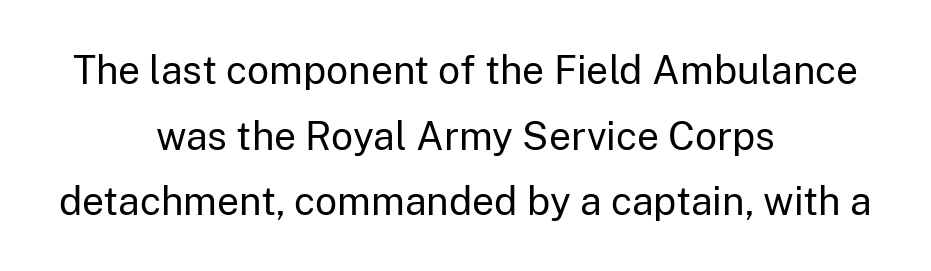
The letters stand upright; this is a roman face. Does the leading feel generous? No, just average. On a weight scale, this lands at 450 or below. The gaps between neighbouring characters are ordinary and unremarkable. Here the designer chose a conventional face with non-uniform glyph widths. The designer went with a sans here, leaving each stem footless.
